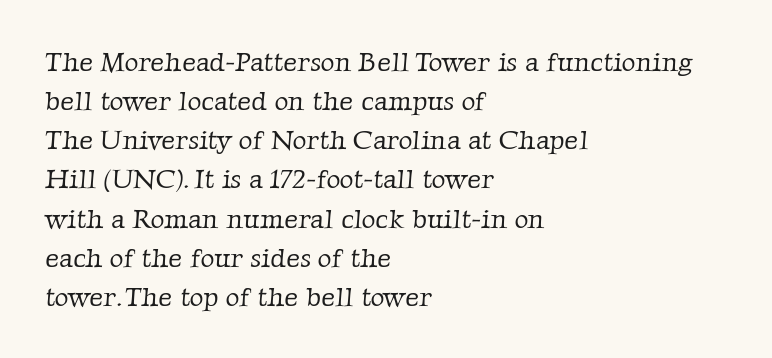
{"bold": "no", "underline": "no", "align": "left", "line_spacing": "normal", "line_spacing_ratio": 1.45, "letter_spacing": "normal", "letter_spacing_em": 0.0, "glyph_px": 27}
